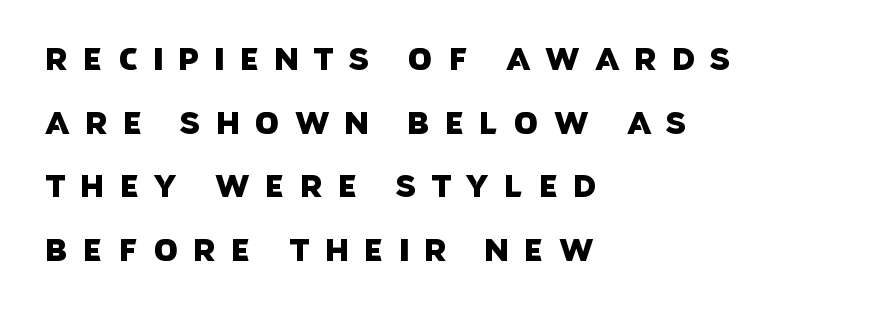
Q: Is the typeface a serif or a sans-serif typeface? A: Sans-serif.
Q: Is the text underlined? A: No.
Q: How is the paragraph aligned? A: Left-aligned.
Q: Is the spacing between letters normal or unusually wide? A: Unusually wide.
Q: Is the spacing between lines tight, normal or loose? A: Loose.
Q: Width (condensed, normal, or wide)? A: Normal.
Q: Stroke contrast? A: Low.
Q: x-height? A: Large.
Q: Monospaced? A: No.
